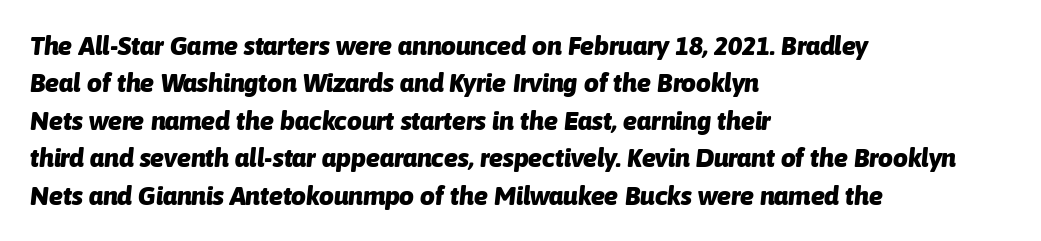
Compared with a centered layout, this one pins lines to the left instead. Chunky letters — that's bold for sure. Observe the ordinary spacing: letters are neighbours, not strangers. The face used here has a pronounced slope to its letters.
